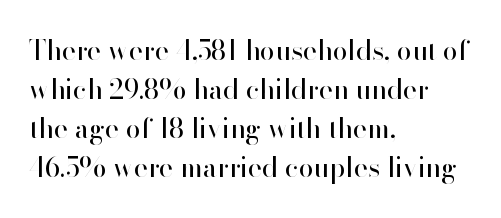
{"italic": "no", "bold": "no", "underline": "no", "align": "left", "line_spacing": "normal", "line_spacing_ratio": 1.45, "letter_spacing": "normal", "letter_spacing_em": 0.0, "glyph_px": 27}
